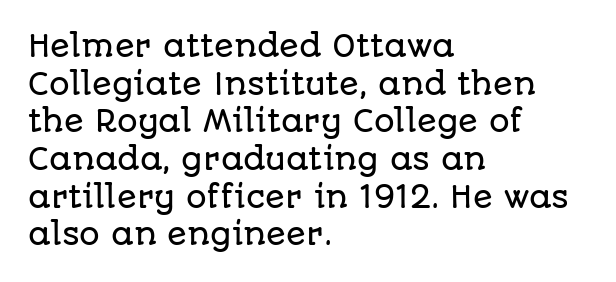
The image shows 29 px sans-serif type, upright; set left-aligned, normal line spacing (1.3x), normal letter spacing, not underlined; low stroke contrast and a large x-height.
